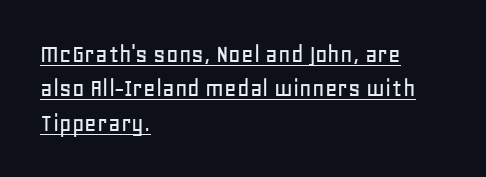
Casual observation: everything's shoved over to the left. A typesetter would call this zero additional tracking. Every stem runs plumb, perpendicular to the baseline. Compared with undecorated copy, this sample adds a rule below the words. Each new line begins a customary step beneath the previous one.
